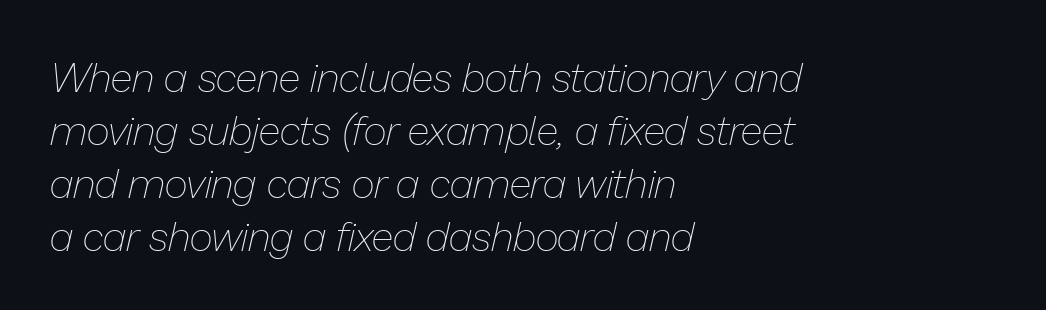
Q: Is the text bold? A: No.
Q: Is the text italic (slanted)? A: Yes, it leans right by about 13 degrees.
Q: Is the text underlined? A: No.
Q: How is the paragraph aligned? A: Left-aligned.
Q: Is the spacing between letters normal or unusually wide? A: Normal.
Q: Is the spacing between lines tight, normal or loose? A: Normal.
Q: Width (condensed, normal, or wide)? A: Normal.
Q: Stroke contrast? A: Low.
Q: x-height? A: Medium.
Q: Monospaced? A: No.
